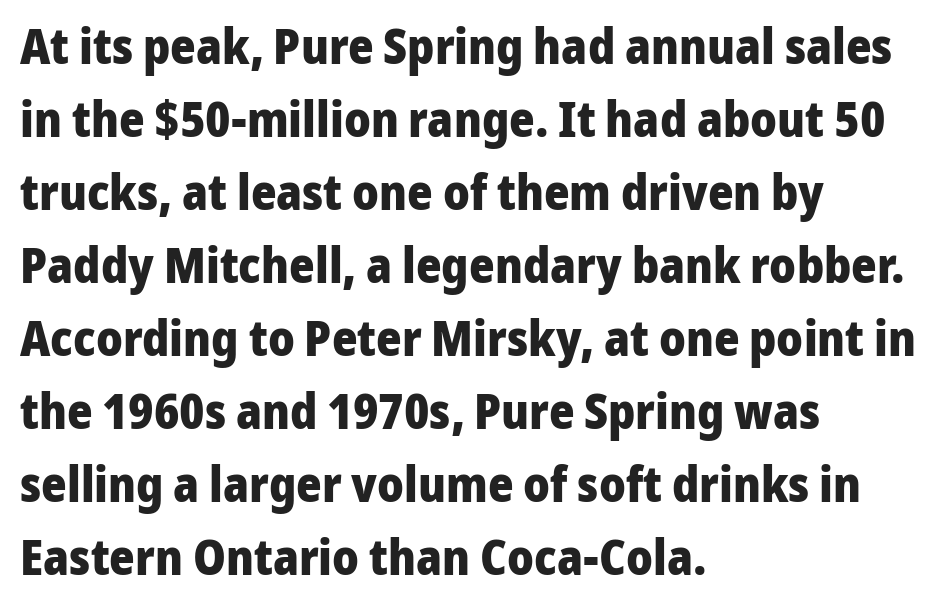
The image shows 49 px heavy sans-serif type, upright; set left-aligned, normal line spacing (1.49x), normal letter spacing, not underlined; low stroke contrast and a medium x-height.
